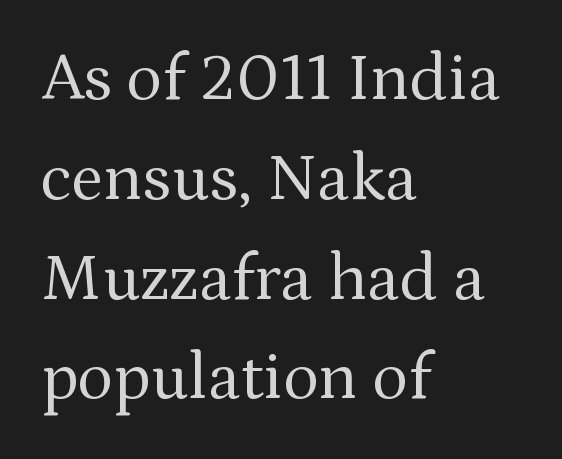
Q: Is the text bold? A: No.
Q: Is the text italic (slanted)? A: No, it is upright.
Q: Is the typeface a serif or a sans-serif typeface? A: Serif.
Q: Is the text underlined? A: No.
Q: How is the paragraph aligned? A: Left-aligned.
Q: Is the spacing between letters normal or unusually wide? A: Normal.
Q: Is the spacing between lines tight, normal or loose? A: Normal.
Q: Width (condensed, normal, or wide)? A: Normal.
Q: Stroke contrast? A: Medium.
Q: x-height? A: Medium.
Q: Monospaced? A: No.
